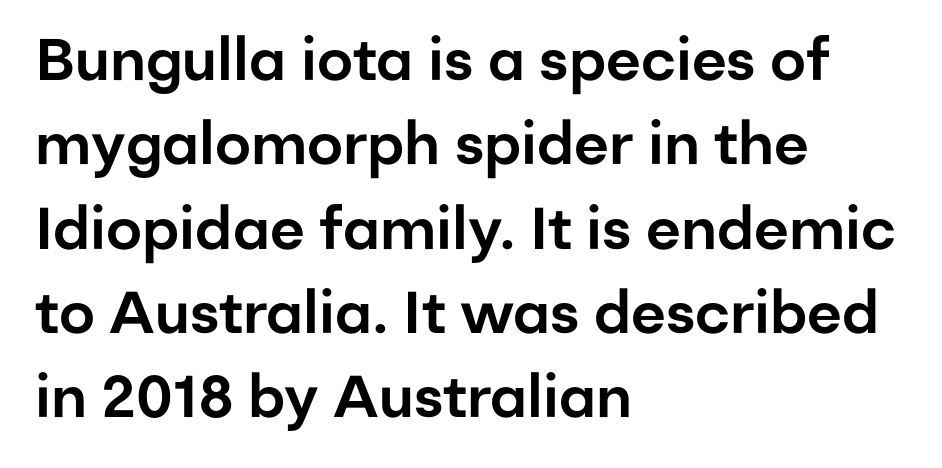
Left-aligned paragraph, ragged on the right. A normal amount of white space separates one row of letters from the next. These lines are rendered in a variable-pitch font. The face used here is rendered with its standard letterfit. Unmarked baselines from the first word to the last.
